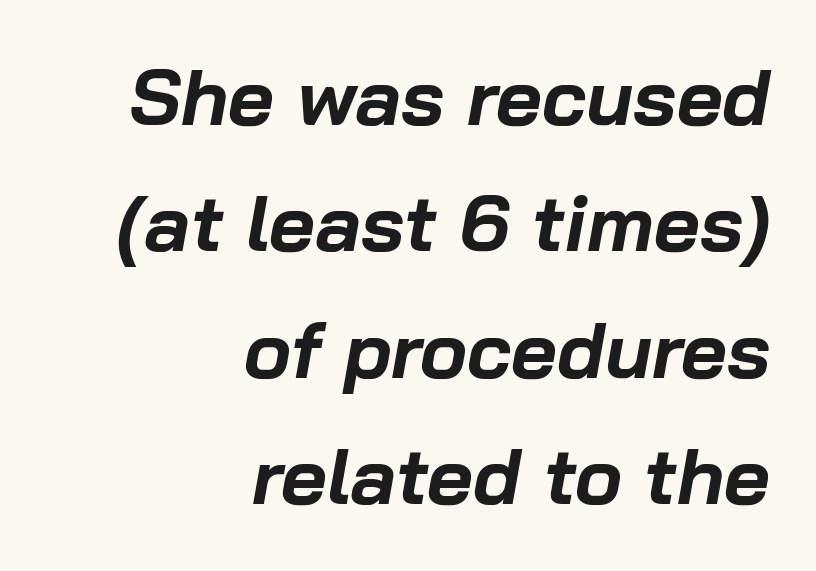
Tall strokes in this sample are angled rather than plumb. Plain, unruled lines of type. Tracking here is standard; glyphs follow each other at the usual distance. The designer left line spacing at the default. The rendering uses a bold face; every stroke is thick and dark. These lines are rendered in a variable-pitch font.
